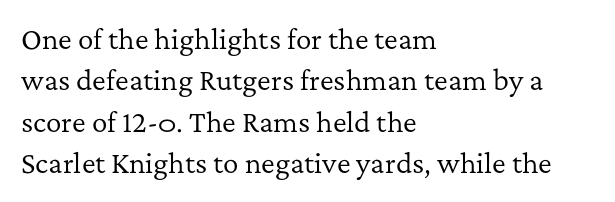
The image shows 26 px text type, upright; set left-aligned, normal line spacing (1.59x), normal letter spacing, not underlined.
